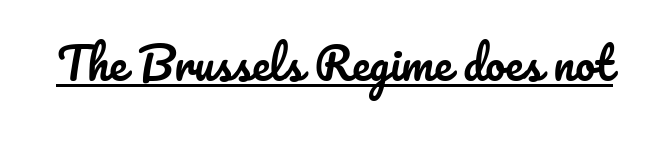
The image shows 44 px text type; set normal letter spacing, underlined; low stroke contrast and a small x-height.
